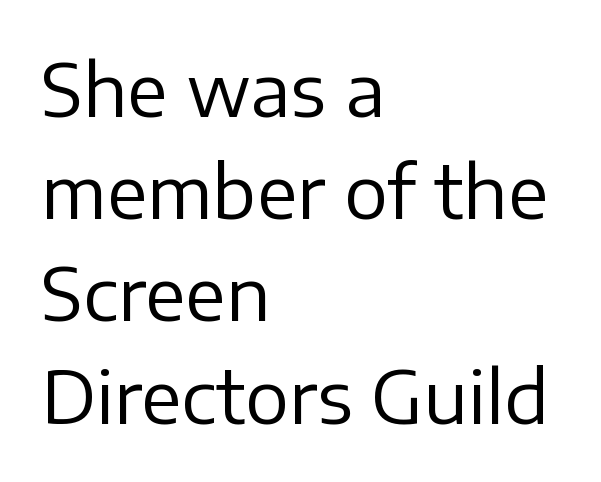
In CSS terms this would be text-align: left. This is the regular roman posture of the typeface. The passage shown is not underscored anywhere. Is this a fixed-width face? No — the glyphs have proportional, varying widths.
